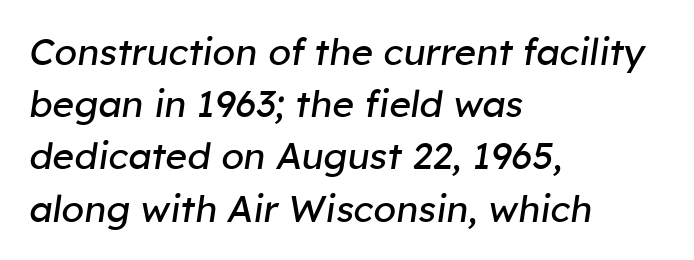
{"italic": "yes", "lean": "right", "slant_degrees": 8, "bold": "no", "weight": "regular", "width": "normal", "stroke_contrast": "low", "x_height": "medium", "monospaced": "no", "underline": "no", "align": "left", "line_spacing": "normal", "line_spacing_ratio": 1.41, "letter_spacing": "normal", "letter_spacing_em": 0.0, "glyph_px": 37}
